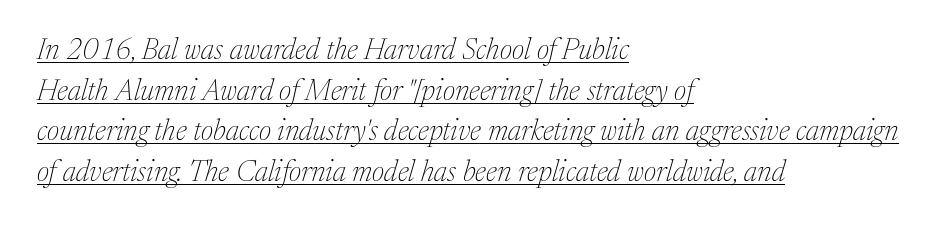
You can tell it's italic because the verticals aren't actually vertical. These glyphs show unthickened strokes, regular width or finer. The passage shown has conventional tracking throughout. The glyphs in this specimen are seriffed. The lines are quadded left.
